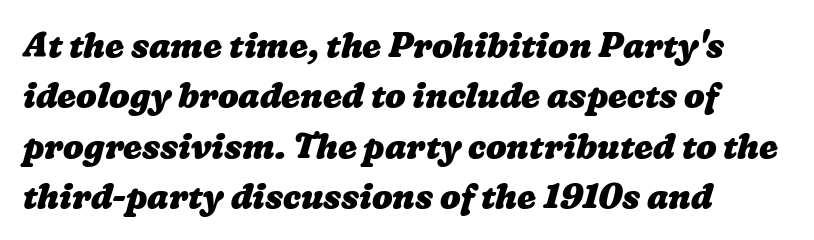
The image shows 34 px heavy, wide type; set left-aligned, normal line spacing (1.48x), normal letter spacing, not underlined; low stroke contrast and a medium x-height.
